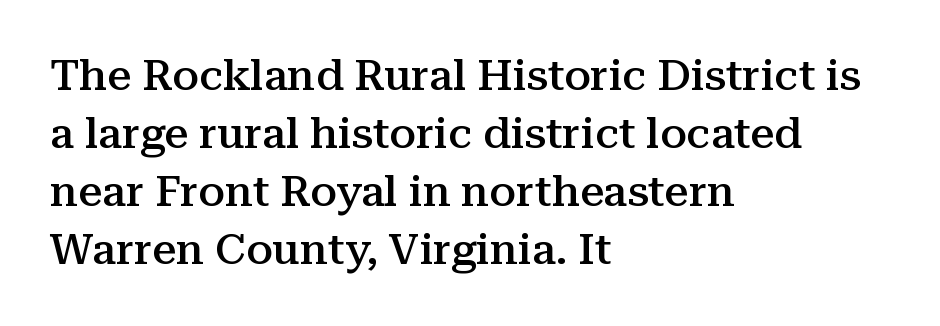
Q: Is the text bold? A: Semi-bold.
Q: Is the text italic (slanted)? A: No, it is upright.
Q: Is the typeface a serif or a sans-serif typeface? A: Serif.
Q: Is the text underlined? A: No.
Q: How is the paragraph aligned? A: Left-aligned.
Q: Is the spacing between letters normal or unusually wide? A: Normal.
Q: Is the spacing between lines tight, normal or loose? A: Normal.
Q: Width (condensed, normal, or wide)? A: Normal.
Q: Stroke contrast? A: Medium.
Q: x-height? A: Medium.
Q: Monospaced? A: No.
